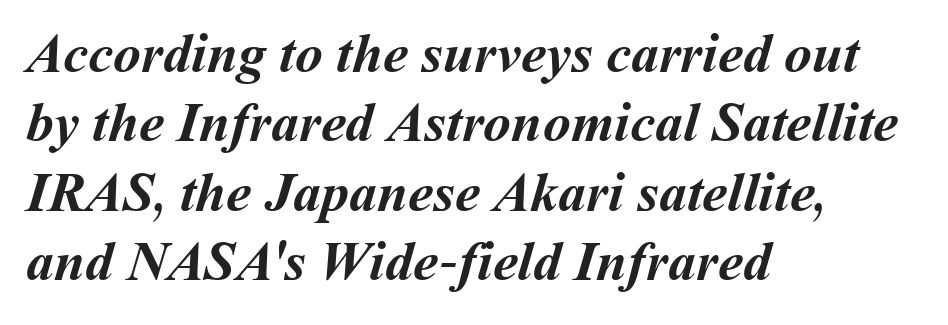
{"bold": "yes", "weight": "semibold", "width": "normal", "stroke_contrast": "medium", "x_height": "medium", "monospaced": "no", "underline": "no", "align": "left", "line_spacing_ratio": 1.24, "letter_spacing": "normal", "letter_spacing_em": 0.0, "glyph_px": 56}
